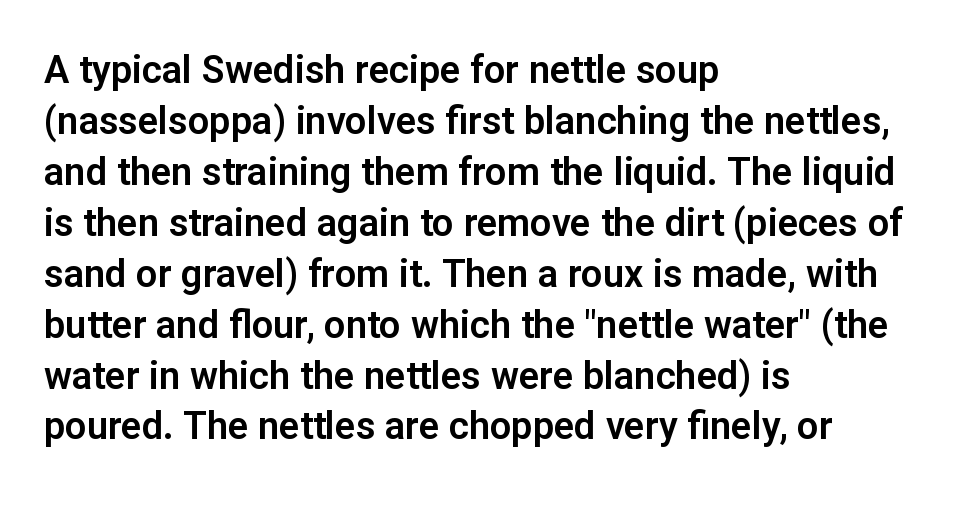
{"serif": "no", "italic": "no", "width": "normal", "stroke_contrast": "low", "x_height": "medium", "monospaced": "no", "underline": "no", "align": "left", "line_spacing": "normal", "line_spacing_ratio": 1.34, "letter_spacing": "normal", "letter_spacing_em": 0.0, "glyph_px": 38}
